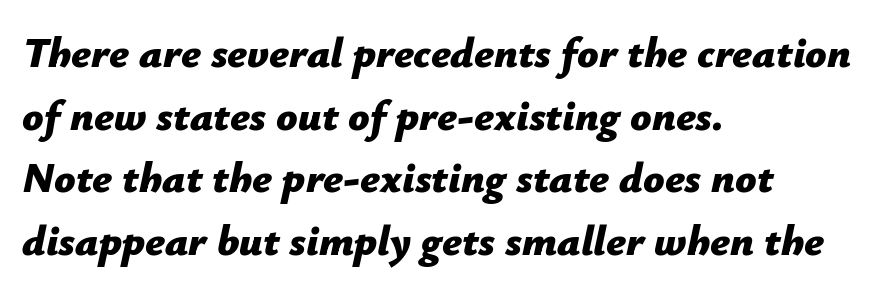
Q: Is the text bold? A: Yes.
Q: Is the text italic (slanted)? A: Yes, it leans right by about 12 degrees.
Q: Is the text underlined? A: No.
Q: How is the paragraph aligned? A: Left-aligned.
Q: Is the spacing between letters normal or unusually wide? A: Normal.
Q: Is the spacing between lines tight, normal or loose? A: Normal.
Q: Width (condensed, normal, or wide)? A: Normal.
Q: Stroke contrast? A: Low.
Q: x-height? A: Medium.
Q: Monospaced? A: No.
